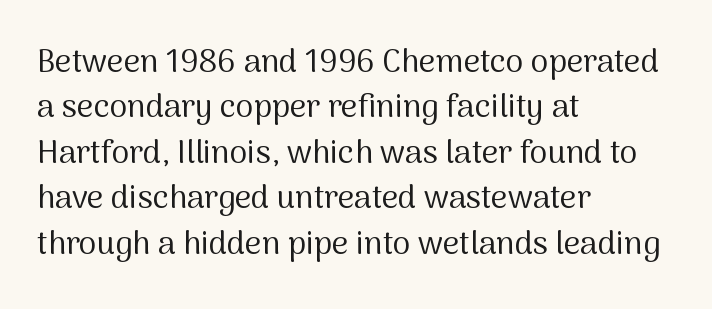
This block has exactly the height ordinary leading produces. Check the space under the baseline: it is left empty. The face looks like a standard text weight, possibly lighter. Notice how the passage keeps a crisp vertical edge on the left only. The face used here is proportionally spaced, like ordinary book or web type.
